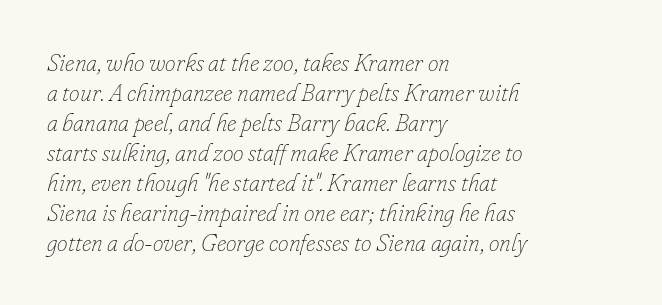
Horizontal alignment here is leftward, the default for most running prose. Each stroke keeps to a modest, everyday thickness or less. Just letters on the line, the space beneath them empty. Tracking value appears to be zero — textbook default spacing. The passage shown stacks its lines at a standard gap.
